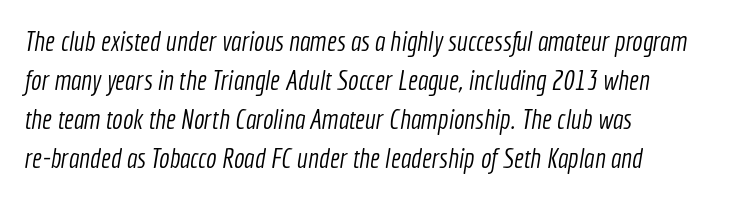
The image shows 28 px light, condensed sans-serif type; set left-aligned, normal line spacing (1.39x), normal letter spacing, not underlined; a medium x-height.
